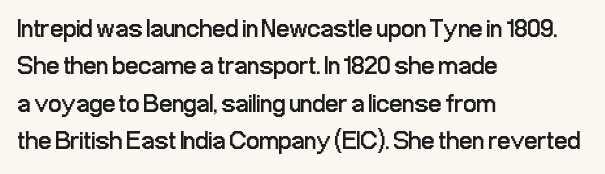
Is the letter spacing exaggerated? No — it looks like the ordinary default. This block has exactly the height ordinary leading produces. This is the regular roman posture of the typeface. Weight: not bold — regular or lighter.
